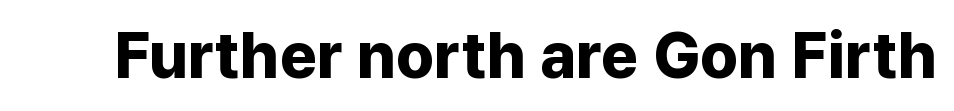
The image shows 64 px bold sans-serif type, upright; set normal letter spacing, not underlined; low stroke contrast and a medium x-height.
